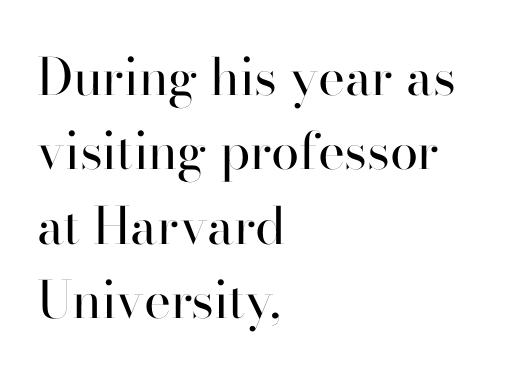
Q: Is the text bold? A: No.
Q: Is the text italic (slanted)? A: No, it is upright.
Q: Is the typeface a serif or a sans-serif typeface? A: Sans-serif.
Q: Is the text underlined? A: No.
Q: How is the paragraph aligned? A: Left-aligned.
Q: Is the spacing between letters normal or unusually wide? A: Normal.
Q: Is the spacing between lines tight, normal or loose? A: Normal.
Q: Width (condensed, normal, or wide)? A: Normal.
Q: Stroke contrast? A: High.
Q: x-height? A: Small.
Q: Monospaced? A: No.
